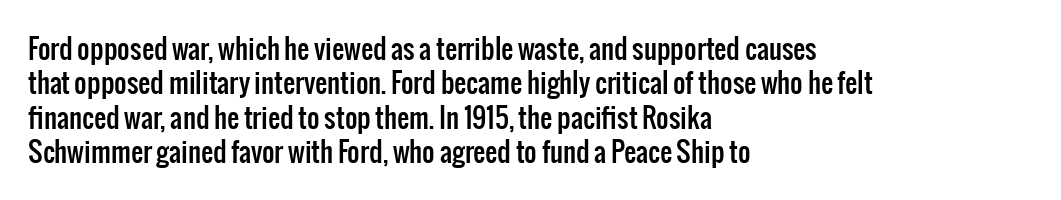
Q: Is the text italic (slanted)? A: No, it is upright.
Q: Is the text underlined? A: No.
Q: How is the paragraph aligned? A: Left-aligned.
Q: Is the spacing between letters normal or unusually wide? A: Normal.
Q: Is the spacing between lines tight, normal or loose? A: Normal.
